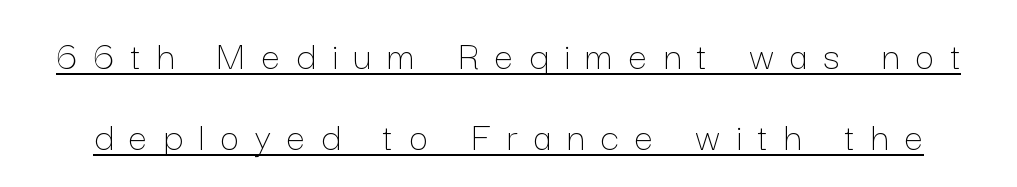
Q: Is the text bold? A: No.
Q: Is the text italic (slanted)? A: No, it is upright.
Q: Is the text underlined? A: Yes.
Q: Is the spacing between letters normal or unusually wide? A: Unusually wide.
Q: Is the spacing between lines tight, normal or loose? A: Loose.
Q: Width (condensed, normal, or wide)? A: Normal.
Q: Stroke contrast? A: Low.
Q: x-height? A: Medium.
Q: Monospaced? A: No.
